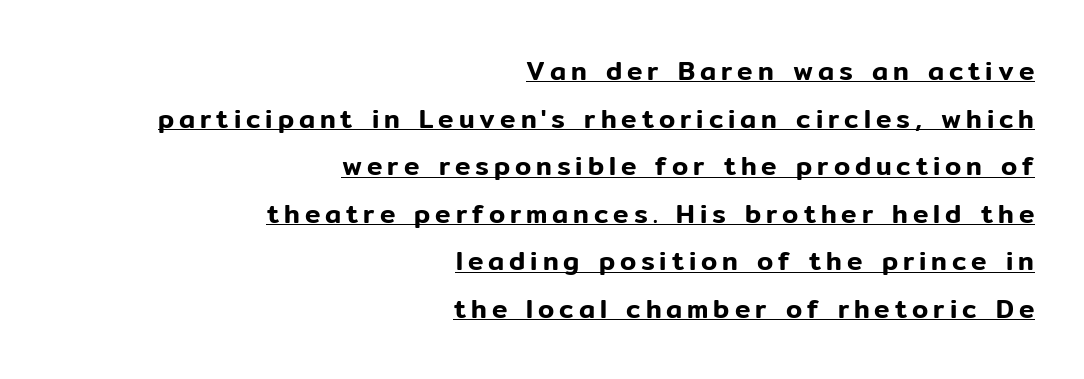
{"italic": "no", "underline": "yes", "align": "right", "line_spacing_ratio": 1.83, "glyph_px": 26}
